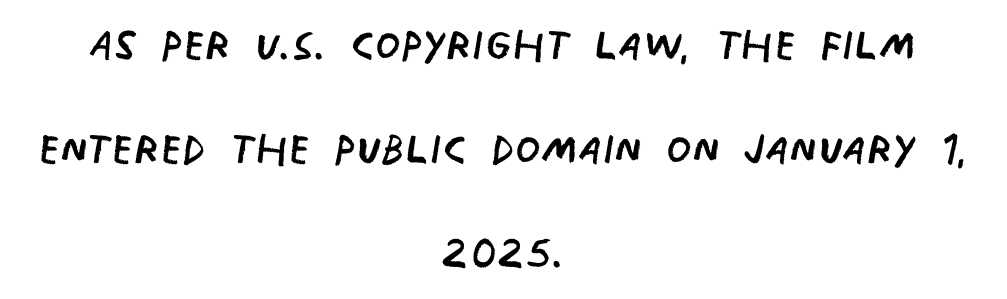
On a weight scale, this lands at 450 or below. Teacher's note: observe the equal gaps on both sides — that is centered alignment. Regarding serifs, this sample does without them. The rendering uses natural spacing where letterforms have individual widths.
